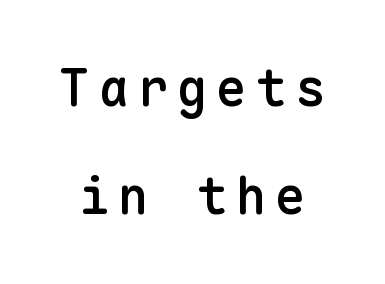
Q: Is the text bold? A: Semi-bold.
Q: Is the text italic (slanted)? A: No, it is upright.
Q: Is the typeface a serif or a sans-serif typeface? A: Sans-serif.
Q: Is the text underlined? A: No.
Q: Is the spacing between lines tight, normal or loose? A: Loose.
Q: Width (condensed, normal, or wide)? A: Normal.
Q: Stroke contrast? A: Low.
Q: x-height? A: Medium.
Q: Monospaced? A: Yes.
